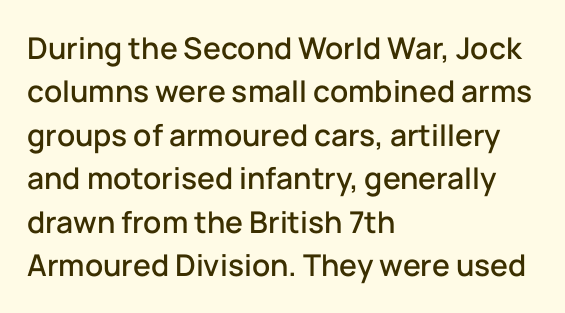
{"serif": "no", "italic": "no", "width": "normal", "stroke_contrast": "low", "x_height": "medium", "monospaced": "no", "underline": "no", "align": "left", "line_spacing": "normal", "line_spacing_ratio": 1.45, "letter_spacing": "normal", "letter_spacing_em": 0.0, "glyph_px": 30}
